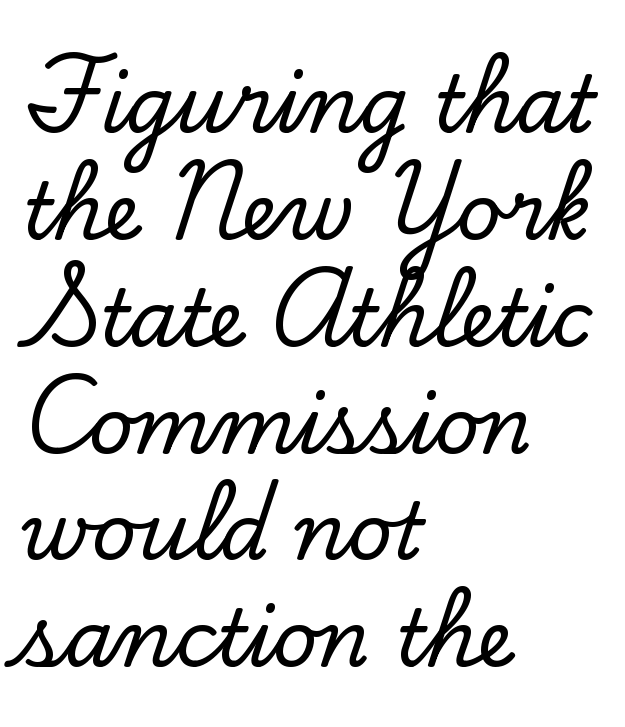
Typeset ragged right — the left edge is the straight one. How are the letters spaced? Ordinarily, with no added tracking. Nobody drew a line under any word here. The typeface chosen for these lines features serifs. Think of a printed novel: that variable character pitch is what you see here.
